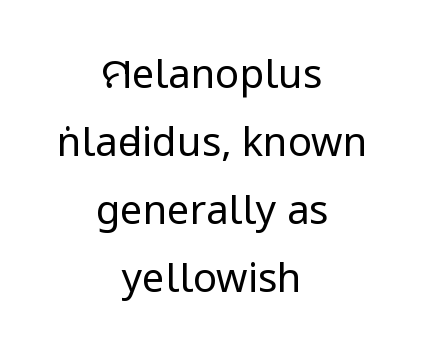
{"serif": "no", "italic": "no", "bold": "no", "weight": "regular", "width": "condensed", "stroke_contrast": "low", "underline": "no", "align": "center", "line_spacing": "normal", "line_spacing_ratio": 1.7, "letter_spacing": "normal", "letter_spacing_em": 0.0, "glyph_px": 40}
